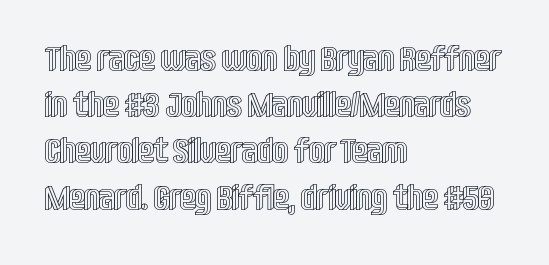
Note the varied advance widths — an 'i' is clearly narrower than an 'm'. The glyphs are unaccompanied by any horizontal stroke below them. The ragged edge is on the right, which tells us the setting is flush left. Honestly, the letter spacing is just normal — you wouldn't notice it. Summary of vertical rhythm: regular, with standard interline spacing. Is there any slant? The stems are plumb.
